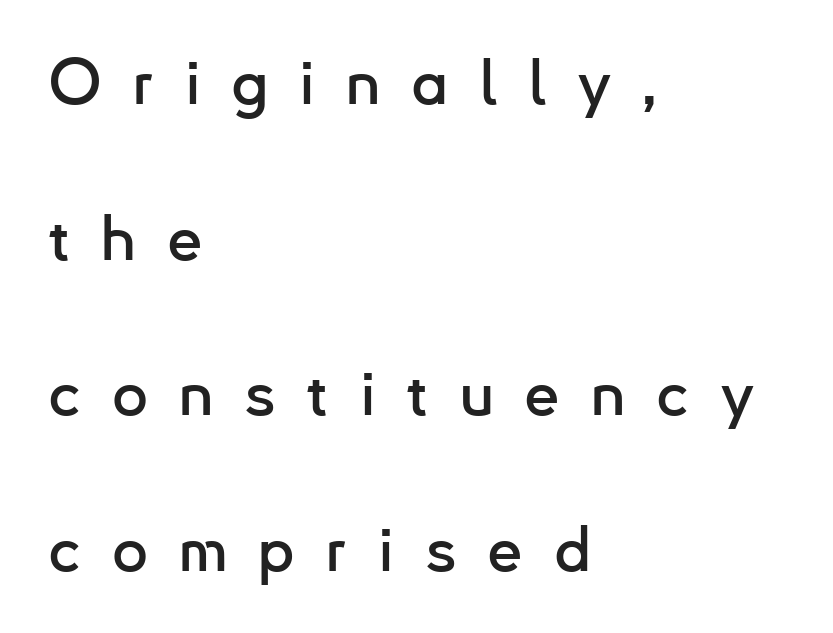
{"serif": "no", "italic": "no", "width": "normal", "stroke_contrast": "low", "x_height": "small", "monospaced": "no", "underline": "no", "align": "left", "line_spacing": "loose", "line_spacing_ratio": 2.47, "letter_spacing": "wide", "letter_spacing_em": 0.49, "glyph_px": 63}
